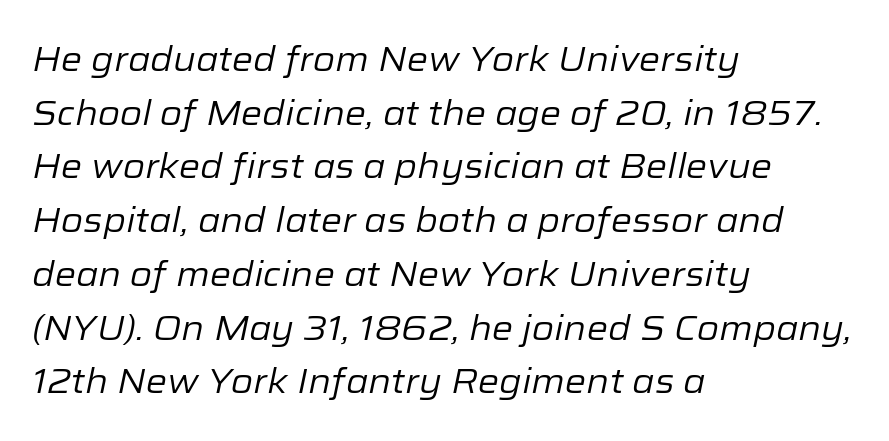
The image shows 34 px regular-weight type, italic (leaning right); set left-aligned, normal line spacing (1.58x), normal letter spacing, not underlined; low stroke contrast and a medium x-height.
